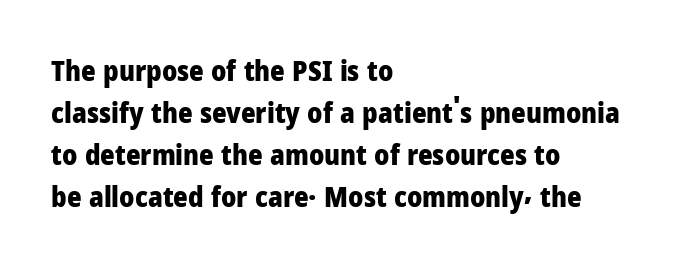
Normally led — the rows are evenly, conventionally spaced. A roman cut, with each character standing at attention. Each word holds together tightly as a unit, with standard inter-letter gaps. Unlike a traditional serif, this face leaves its strokes unadorned.
